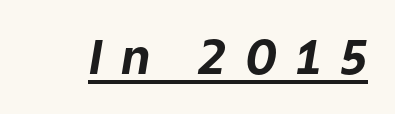
The image shows 47 px bold type, italic (leaning right); set unusually wide letter spacing (+0.4 em), underlined; low stroke contrast and a medium x-height.
